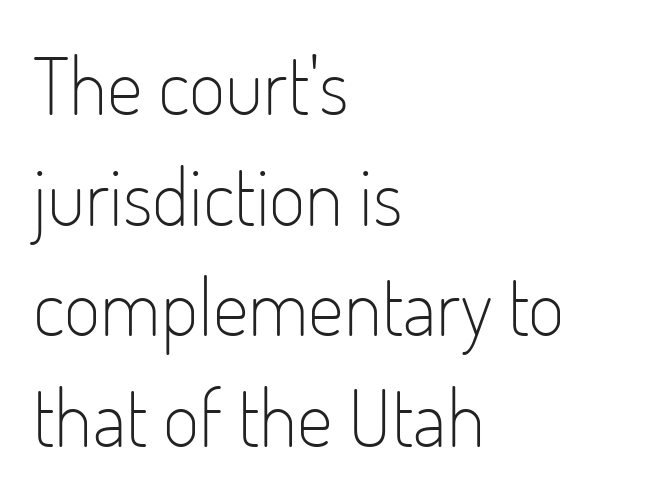
The image shows 79 px light, condensed sans-serif type, upright; set left-aligned, normal line spacing (1.4x), normal letter spacing, not underlined; low stroke contrast and a small x-height.
